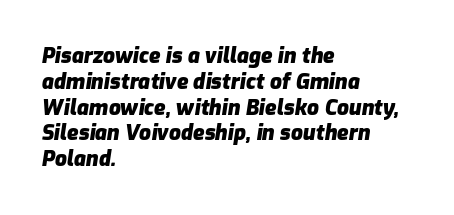
The image shows 21 px bold type, italic (leaning right); set left-aligned, line spacing 1.23x, normal letter spacing, not underlined.
